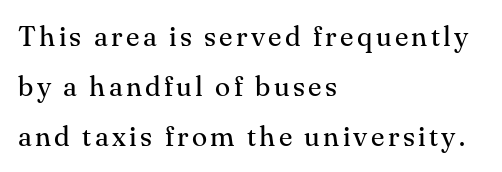
Q: Is the text bold? A: No.
Q: Is the text italic (slanted)? A: No, it is upright.
Q: Is the typeface a serif or a sans-serif typeface? A: Serif.
Q: Is the text underlined? A: No.
Q: How is the paragraph aligned? A: Left-aligned.
Q: Width (condensed, normal, or wide)? A: Normal.
Q: Stroke contrast? A: Medium.
Q: x-height? A: Small.
Q: Monospaced? A: No.
